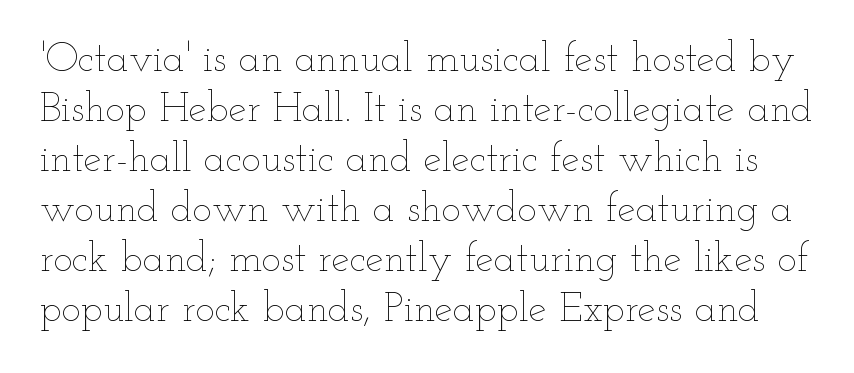
The weight tops out at a normal text grade. A typesetter would call this proportional, since set widths differ per character. Look at the tracking — it's just the regular setting, nothing added. You can tell it's not italic because the verticals are truly vertical.
